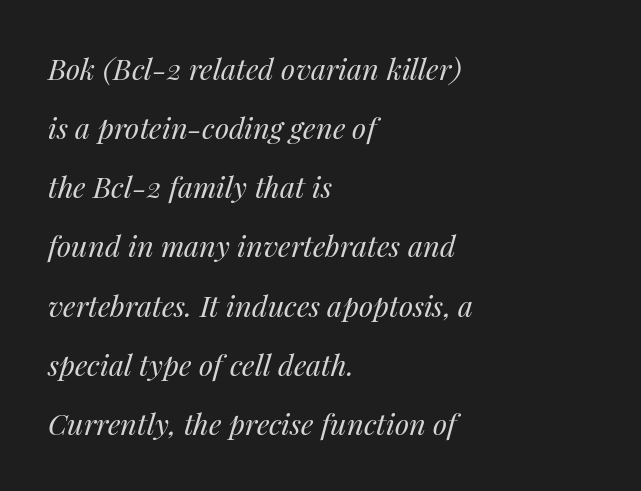
{"italic": "yes", "lean": "right", "slant_degrees": 14, "bold": "no", "weight": "regular", "width": "normal", "stroke_contrast": "medium", "x_height": "medium", "monospaced": "no", "underline": "no", "align": "left", "line_spacing": "loose", "line_spacing_ratio": 2.04, "letter_spacing": "normal", "letter_spacing_em": 0.0, "glyph_px": 29}
